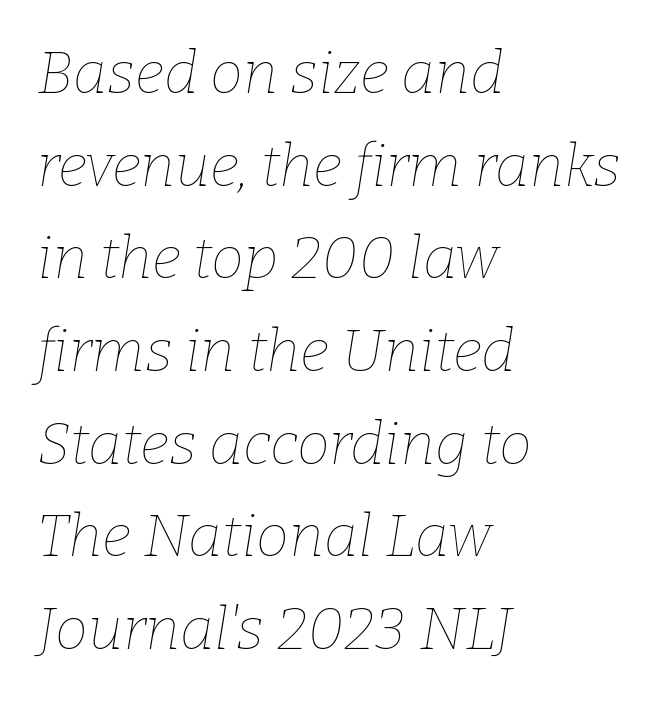
Q: Is the text bold? A: No.
Q: Is the text italic (slanted)? A: Yes, it leans right by about 9 degrees.
Q: Is the text underlined? A: No.
Q: How is the paragraph aligned? A: Left-aligned.
Q: Is the spacing between letters normal or unusually wide? A: Normal.
Q: Is the spacing between lines tight, normal or loose? A: Normal.
Q: Width (condensed, normal, or wide)? A: Normal.
Q: Stroke contrast? A: Low.
Q: x-height? A: Medium.
Q: Monospaced? A: No.
